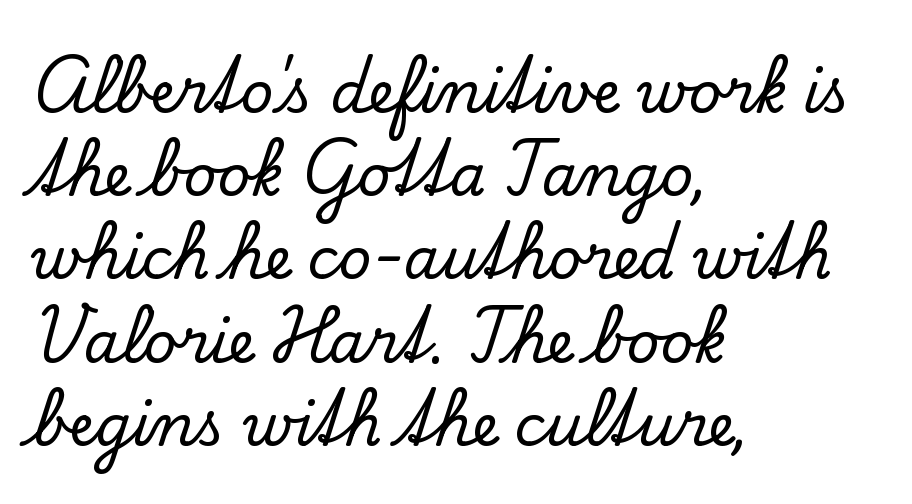
{"serif": "yes", "width": "normal", "stroke_contrast": "low", "x_height": "small", "monospaced": "no", "underline": "no", "align": "left", "line_spacing": "normal", "line_spacing_ratio": 1.46, "letter_spacing": "normal", "letter_spacing_em": 0.0, "glyph_px": 57}
